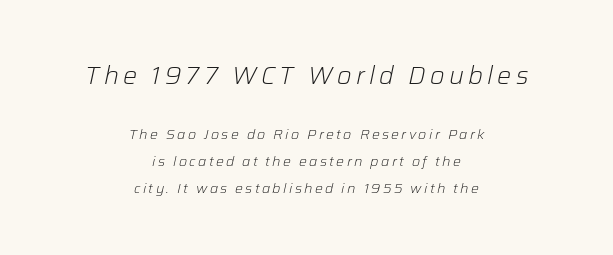
{"italic": "yes", "lean": "right", "slant_degrees": 12, "bold": "no", "underline": "no", "align": "center", "line_spacing": "loose", "line_spacing_ratio": 1.92, "larger_block": "first", "size_ratio": 1.79, "glyph_px": 25}
